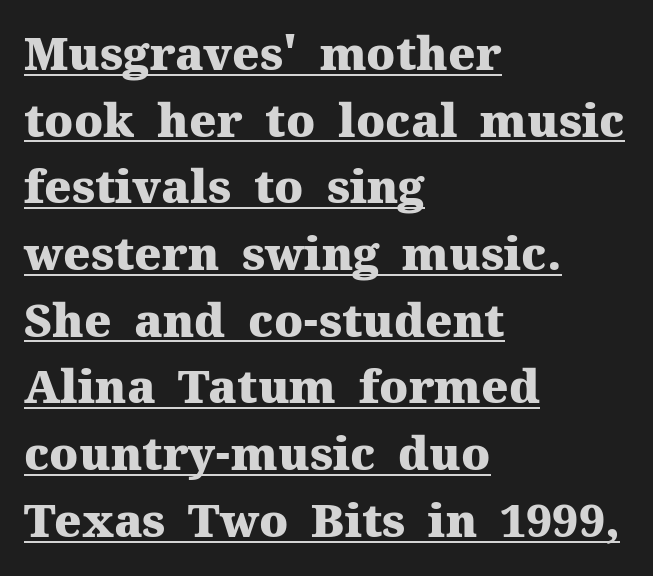
The face used here appears with an underline applied. Spacing verdict: proportional, widths tailored to each character. Yep, those are serifs on the letters. Pretty heavy lettering here — definitely bold. Reading down the column, the eye jumps a familiar distance to each next line. The horizontal fit of the characters is conventional and even.
